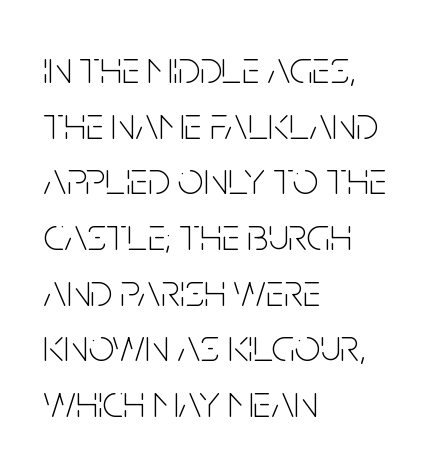
The image shows 46 px thin, condensed sans-serif type, upright; set left-aligned, line spacing 1.21x, normal letter spacing, not underlined; low stroke contrast and a large x-height.
